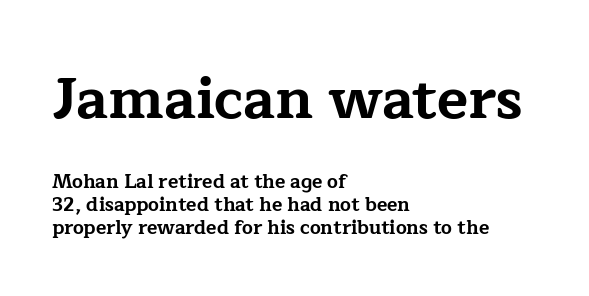
The image shows 57 px bold, wide serif type, upright; set left-aligned, line spacing 1.2x, normal letter spacing, not underlined; the first (top) block is 3.0x larger; low stroke contrast and a medium x-height.
